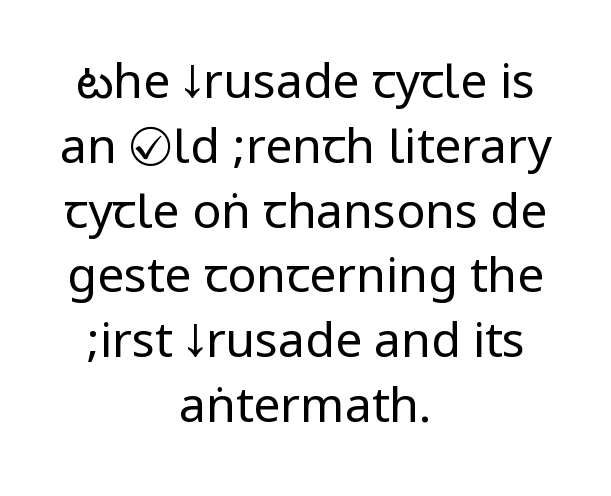
Q: Is the text bold? A: No.
Q: Is the text italic (slanted)? A: No, it is upright.
Q: Is the typeface a serif or a sans-serif typeface? A: Sans-serif.
Q: Is the text underlined? A: No.
Q: How is the paragraph aligned? A: Centered.
Q: Is the spacing between letters normal or unusually wide? A: Normal.
Q: Is the spacing between lines tight, normal or loose? A: Normal.
Q: Width (condensed, normal, or wide)? A: Condensed.
Q: Stroke contrast? A: Low.
